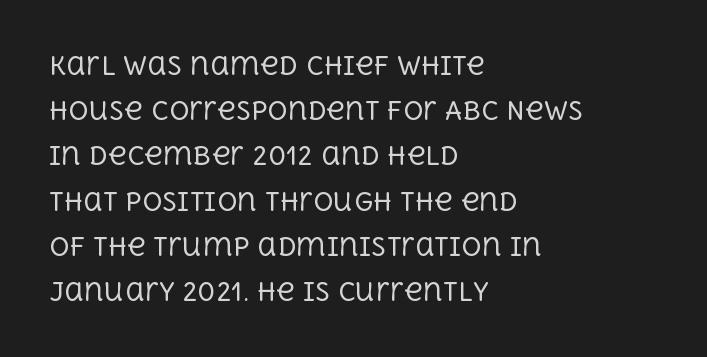
The image shows 25 px text type, upright; set left-aligned, line spacing 1.81x, normal letter spacing, not underlined.
